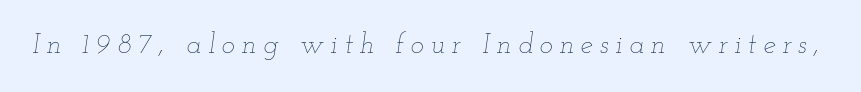
The image shows 28 px thin, wide type, italic (leaning right); set unusually wide letter spacing (+0.24 em), not underlined; low stroke contrast and a small x-height.
